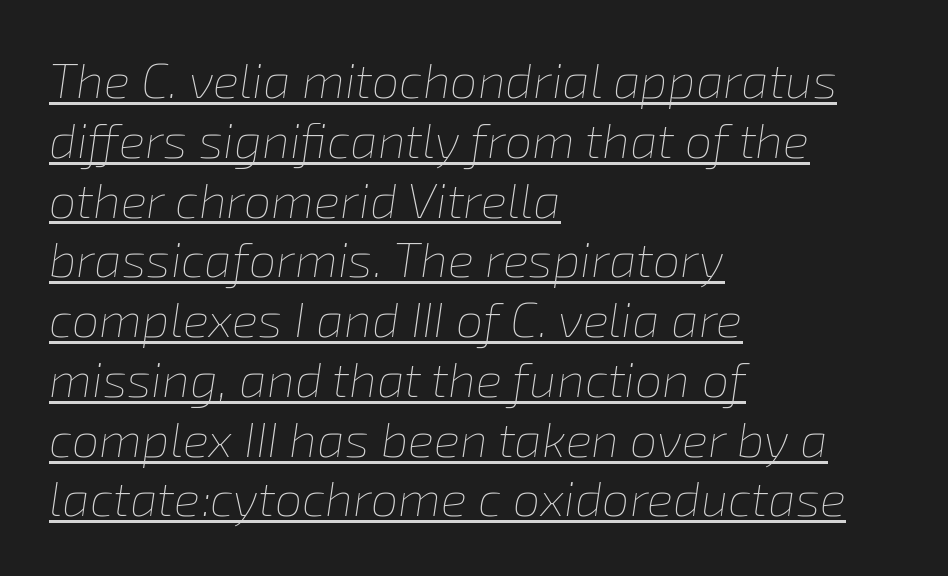
You can see a thin bar hugging the bottom of the glyphs. Stroke mass is kept to a normal reading level or below. Characters follow at the spacing the type designer built in. If you drew a ruler down the left edge, every line would touch it. The rendering uses natural spacing where letterforms have individual widths. Notice how the stems are inclined rather than vertical — that's the hallmark of italics.
